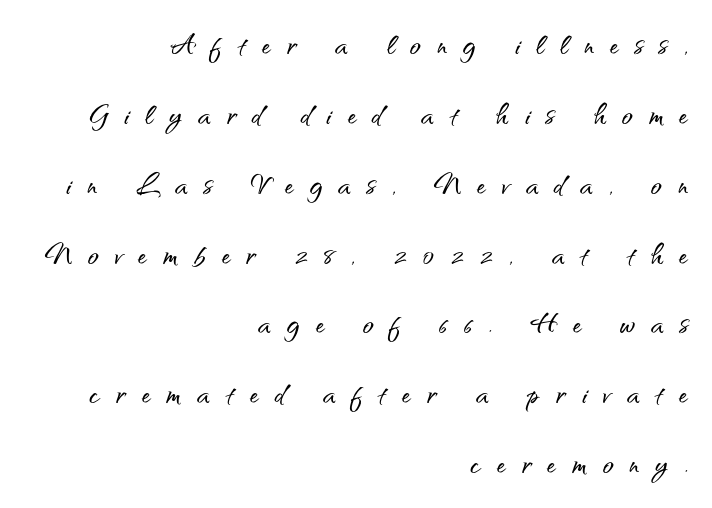
{"serif": "no", "width": "normal", "stroke_contrast": "medium", "x_height": "small", "monospaced": "no", "underline": "no", "align": "right", "line_spacing": "loose", "line_spacing_ratio": 1.94, "letter_spacing": "wide", "letter_spacing_em": 0.45, "glyph_px": 36}
